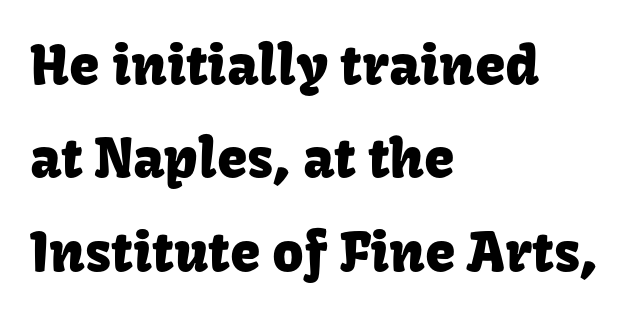
The image shows 55 px sans-serif type, upright; set left-aligned, normal line spacing (1.7x), normal letter spacing, not underlined; low stroke contrast and a medium x-height.
